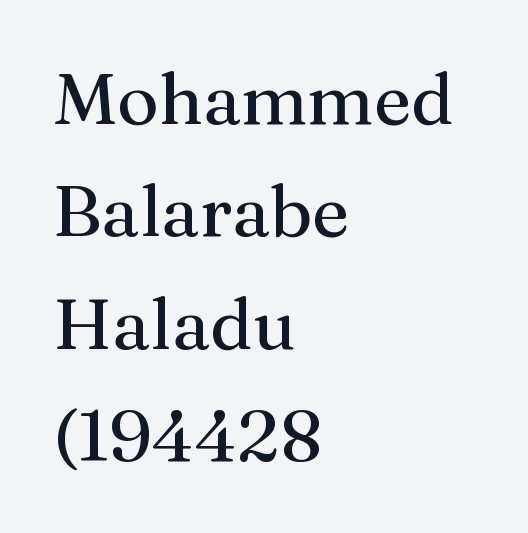
The image shows 72 px regular-weight serif type, upright; set left-aligned, normal line spacing (1.56x), normal letter spacing, not underlined; medium stroke contrast and a medium x-height.
